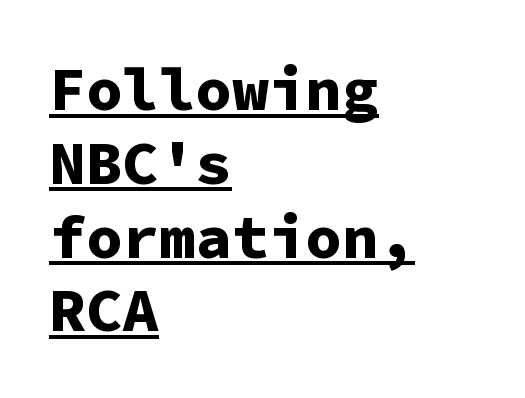
The image shows 61 px bold sans-serif type, upright, monospaced; set left-aligned, line spacing 1.21x, normal letter spacing, underlined; low stroke contrast and a medium x-height.
